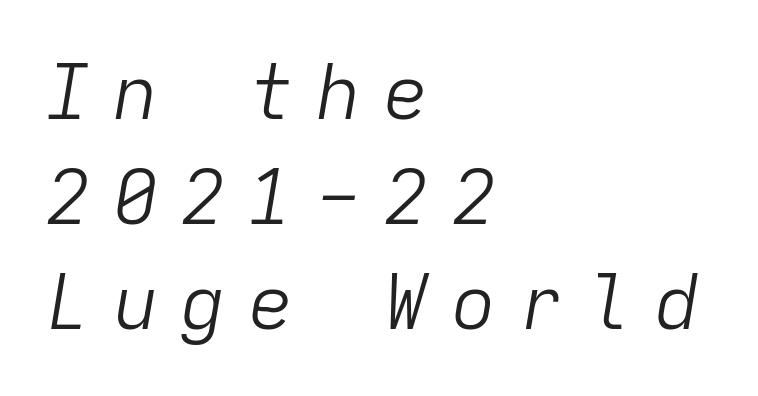
This block has exactly the height ordinary leading produces. Monospaced: the letters line up in strict vertical columns. A quiet, ordinary-to-light weight characterises the typeface. The paragraph shown leans on its left margin. Glyph-to-glyph distance is far greater than everyday printed text. Italic? Definitely — the glyphs are oblique.
